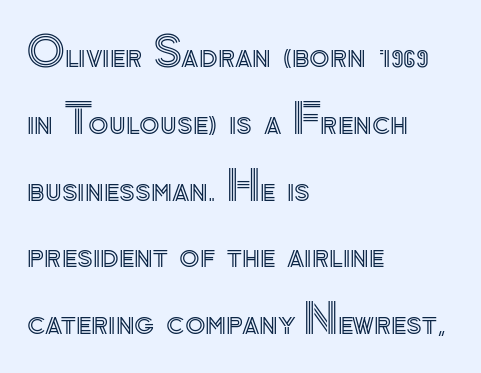
Q: Is the text italic (slanted)? A: No, it is upright.
Q: Is the text underlined? A: No.
Q: How is the paragraph aligned? A: Left-aligned.
Q: Is the spacing between letters normal or unusually wide? A: Normal.
Q: Is the spacing between lines tight, normal or loose? A: Normal.
Q: Width (condensed, normal, or wide)? A: Normal.
Q: x-height? A: Small.
Q: Monospaced? A: No.
